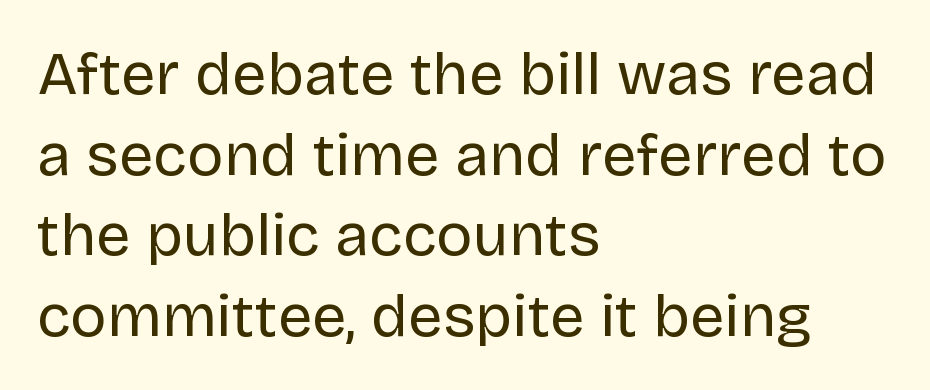
No heavy texture on the line: the type isn't bold. Evenly set lines give the paragraph a standard silhouette. Descenders are the only things crossing below the line. Honestly, the letter spacing is just normal — you wouldn't notice it. The text block is weighted toward the left margin, trailing off unevenly rightward.
